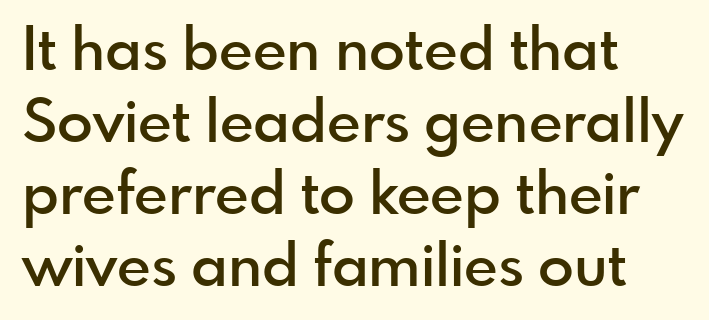
{"serif": "no", "italic": "no", "bold": "semi", "weight": "semibold", "width": "normal", "x_height": "small", "monospaced": "no", "underline": "no", "align": "left", "line_spacing_ratio": 1.22, "letter_spacing": "normal", "letter_spacing_em": 0.0, "glyph_px": 59}
